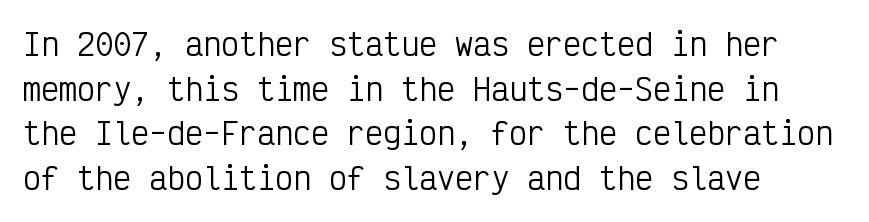
The image shows 30 px regular-weight, condensed sans-serif type, upright, monospaced; set left-aligned, normal line spacing (1.49x), normal letter spacing, not underlined; low stroke contrast and a medium x-height.
